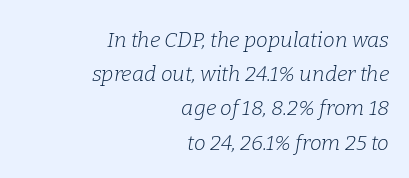
The image shows 21 px text type, italic (leaning right); set right-aligned, normal line spacing (1.63x), normal letter spacing, not underlined.
